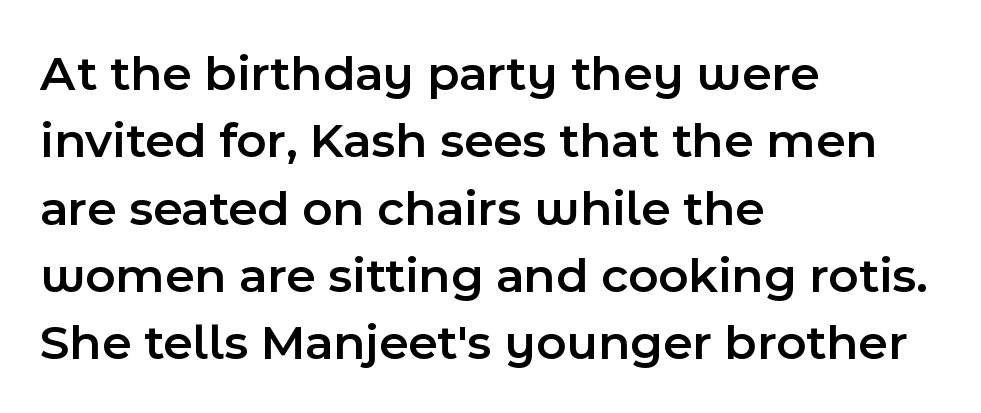
The image shows 51 px semibold sans-serif type, upright; set left-aligned, normal line spacing (1.32x), normal letter spacing, not underlined; a medium x-height.
